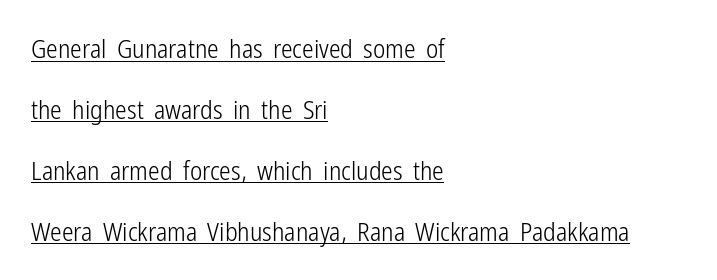
Italic? Not at all — the glyphs are vertical. Somebody hit Ctrl+U on this one — the words are underlined. The vertical gap from one line to the next is large. Summary of weight: not heavy and not bold. The compositor pushed each line to the left boundary. Caption: standard tracking, unaltered.
